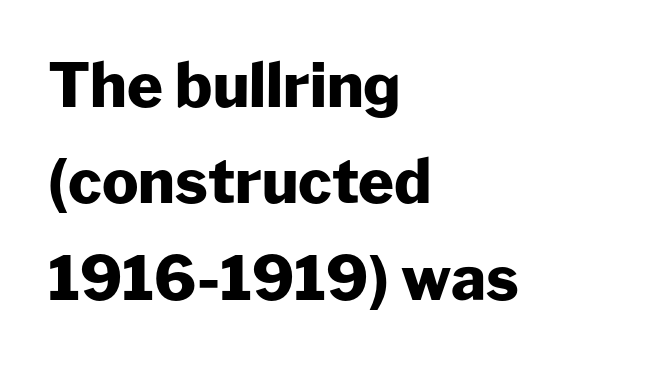
The image shows 61 px heavy sans-serif type, upright; set left-aligned, normal line spacing (1.58x), normal letter spacing, not underlined; low stroke contrast and a medium x-height.
